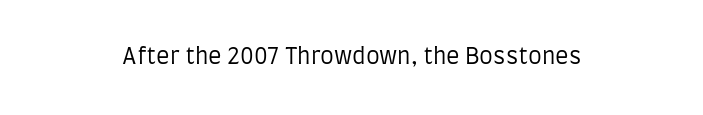
The space directly below the letters is spotless. Quick note: not italic, upright. The line texture is even and compact thanks to regular tracking. These glyphs show unthickened strokes, regular width or finer.
